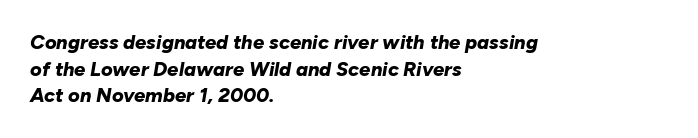
{"italic": "yes", "lean": "right", "slant_degrees": 10, "bold": "yes", "underline": "no", "align": "left", "line_spacing": "normal", "line_spacing_ratio": 1.33, "letter_spacing": "normal", "letter_spacing_em": 0.0, "glyph_px": 20}
